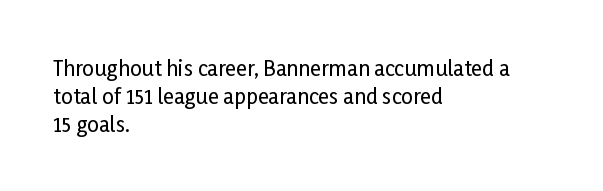
The image shows 21 px text type, upright; set left-aligned, normal line spacing (1.33x), normal letter spacing, not underlined.
